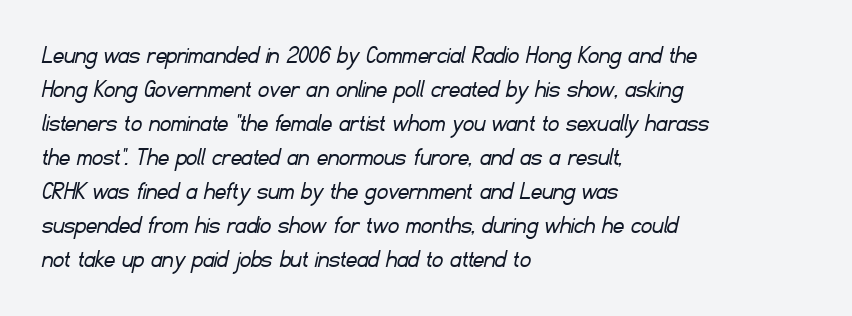
The lines sit at an ordinary, default distance from one another. Nothing heavy about these letters — not bold at all. Underlining? Definitely not there. Left-aligned paragraph, ragged on the right.
